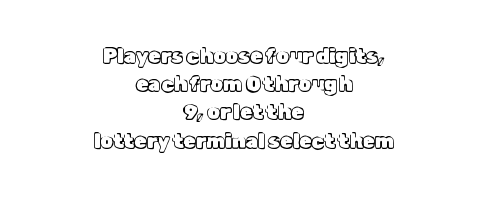
{"italic": "no", "underline": "no", "align": "center", "line_spacing": "normal", "line_spacing_ratio": 1.41, "letter_spacing": "normal", "letter_spacing_em": 0.0, "glyph_px": 20}
